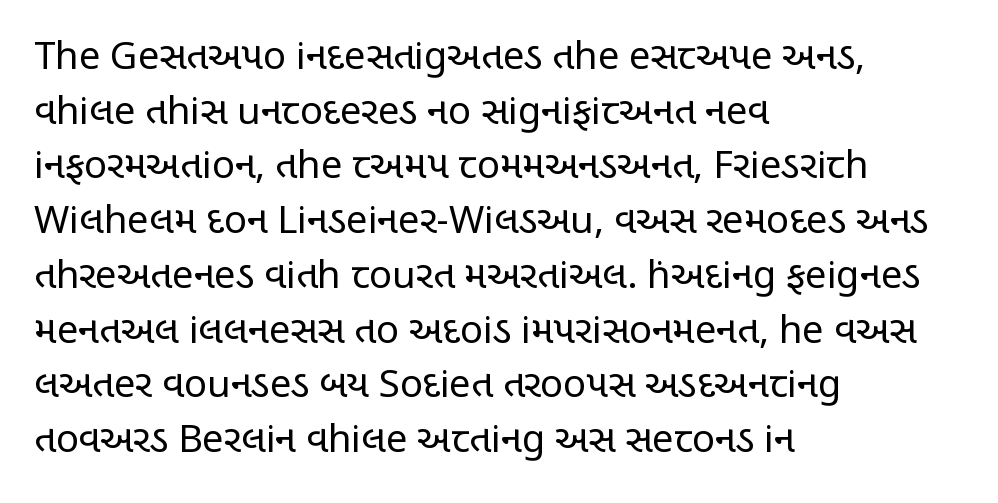
Notice how descenders clear the ascenders below comfortably — that's standard leading. Type style note: lacks serifs. Compared with typical body copy, the letter spacing here is the same. Characters remain perfectly vertical along every line.
